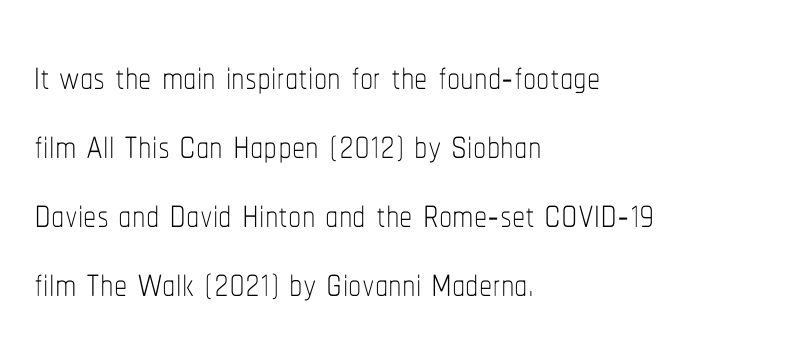
The image shows 53 px thin, condensed type, upright; set left-aligned, normal line spacing (1.3x), normal letter spacing, not underlined; low stroke contrast and a medium x-height.
